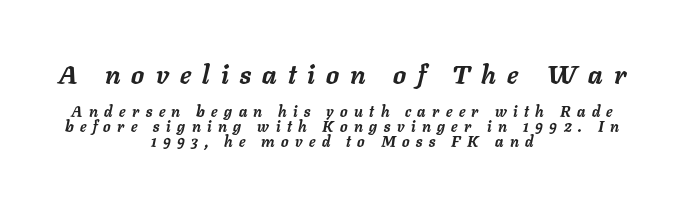
{"italic": "yes", "lean": "right", "slant_degrees": 11, "bold": "yes", "underline": "no", "align": "center", "line_spacing": "tight", "line_spacing_ratio": 1.0, "letter_spacing": "wide", "letter_spacing_em": 0.43, "larger_block": "first", "size_ratio": 1.73, "glyph_px": 26}
